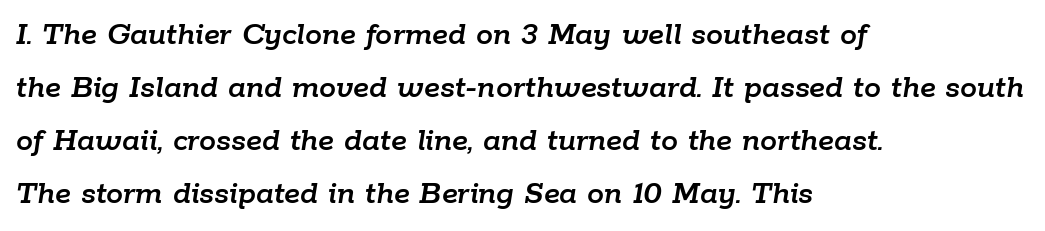
{"italic": "yes", "lean": "right", "slant_degrees": 9, "width": "normal", "stroke_contrast": "low", "x_height": "medium", "monospaced": "no", "underline": "no", "align": "left", "line_spacing": "normal", "line_spacing_ratio": 1.56, "letter_spacing": "normal", "letter_spacing_em": 0.0, "glyph_px": 34}
